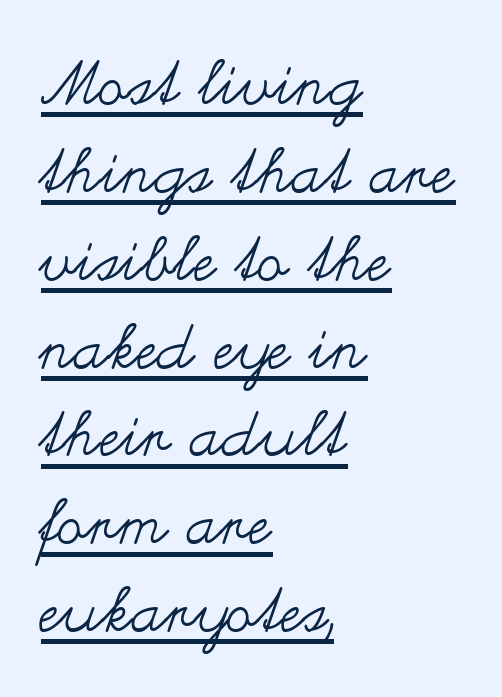
{"bold": "no", "weight": "regular", "width": "wide", "stroke_contrast": "medium", "x_height": "small", "monospaced": "no", "underline": "yes", "align": "left", "line_spacing": "normal", "line_spacing_ratio": 1.44, "letter_spacing": "normal", "letter_spacing_em": 0.0, "glyph_px": 61}
